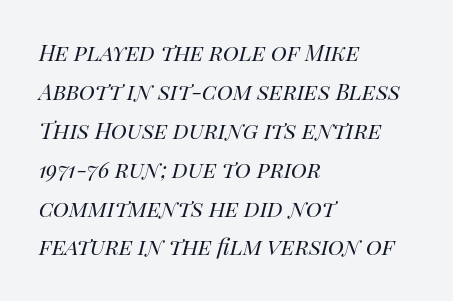
The image shows 27 px text type, italic (leaning right); set left-aligned, normal line spacing (1.44x), normal letter spacing, not underlined.
